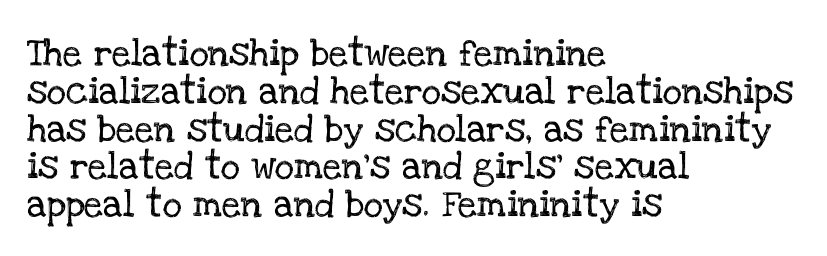
The ragged edge is on the right, which tells us the setting is flush left. Underline: absent. Does the leading feel generous? No, just average. The type is set solid horizontally, with unmodified tracking.
